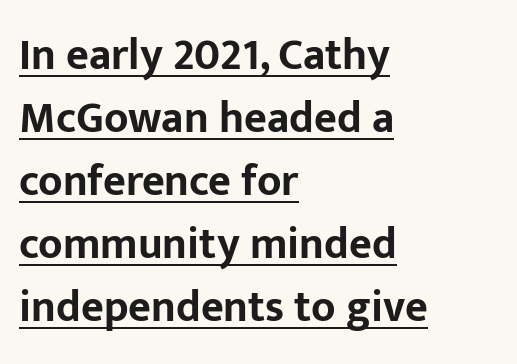
Q: Is the text bold? A: Yes.
Q: Is the text italic (slanted)? A: No, it is upright.
Q: Is the typeface a serif or a sans-serif typeface? A: Sans-serif.
Q: Is the text underlined? A: Yes.
Q: How is the paragraph aligned? A: Left-aligned.
Q: Is the spacing between letters normal or unusually wide? A: Normal.
Q: Is the spacing between lines tight, normal or loose? A: Normal.
Q: Width (condensed, normal, or wide)? A: Normal.
Q: Stroke contrast? A: Low.
Q: x-height? A: Medium.
Q: Monospaced? A: No.
